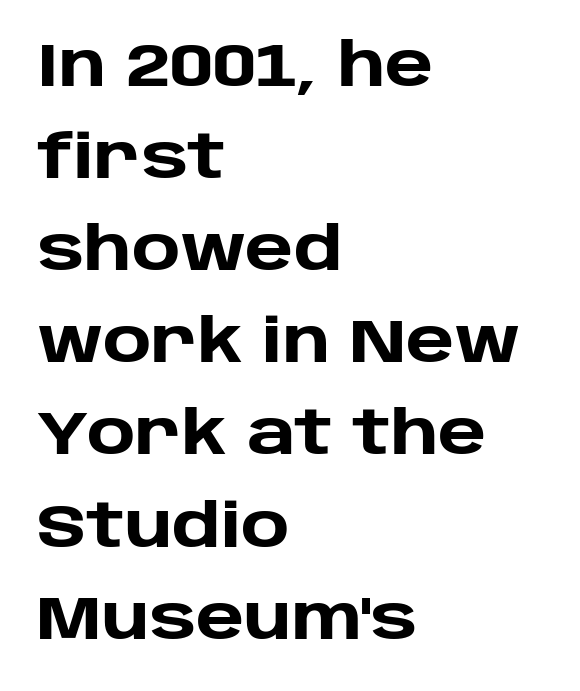
{"serif": "no", "italic": "no", "bold": "yes", "weight": "heavy", "width": "normal", "stroke_contrast": "low", "x_height": "large", "monospaced": "no", "underline": "no", "align": "left", "line_spacing": "normal", "line_spacing_ratio": 1.51, "letter_spacing": "normal", "letter_spacing_em": 0.0, "glyph_px": 61}
